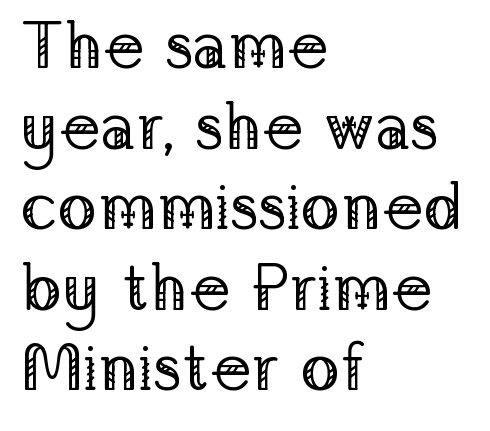
Ordinary non-slanted type is in use. No chunkiness to these letters — they're not bold. The rendering keeps characters at their native spacing. Is the block centered? No — it sits flush against the left margin. The words here are not underlined. Stroke terminals: seriffed.
